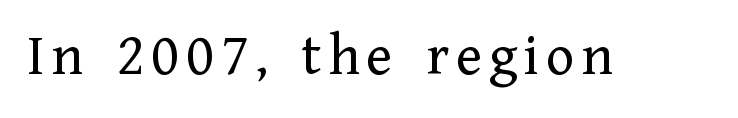
Q: Is the text bold? A: No.
Q: Is the text italic (slanted)? A: No, it is upright.
Q: Is the typeface a serif or a sans-serif typeface? A: Serif.
Q: Is the text underlined? A: No.
Q: Width (condensed, normal, or wide)? A: Normal.
Q: Stroke contrast? A: Low.
Q: x-height? A: Medium.
Q: Monospaced? A: No.
